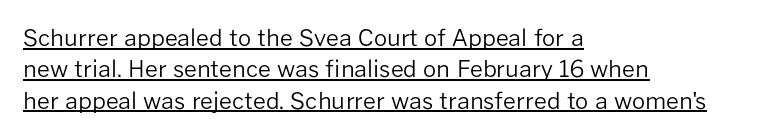
{"italic": "no", "bold": "no", "underline": "yes", "align": "left", "line_spacing": "normal", "line_spacing_ratio": 1.36, "letter_spacing": "normal", "letter_spacing_em": 0.0, "glyph_px": 23}
